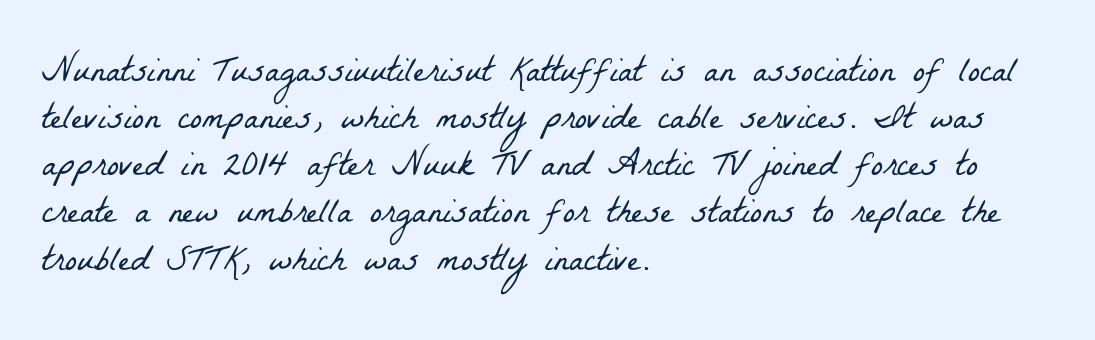
The image shows 36 px light, condensed serif type; set left-aligned, normal line spacing (1.31x), normal letter spacing, not underlined; low stroke contrast and a medium x-height.
